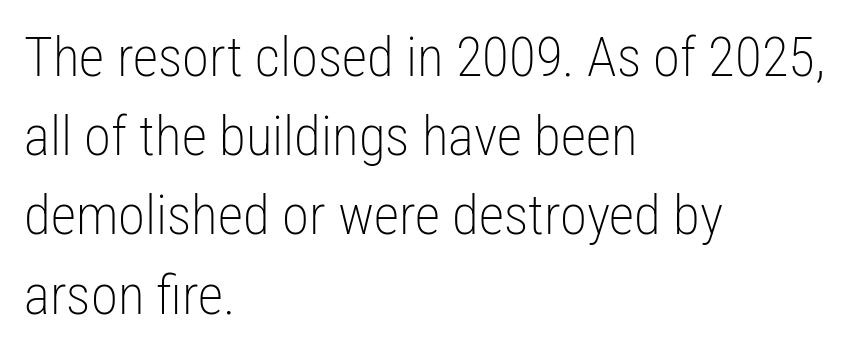
{"serif": "no", "italic": "no", "bold": "no", "weight": "light", "width": "condensed", "stroke_contrast": "low", "x_height": "medium", "monospaced": "no", "underline": "no", "align": "left", "line_spacing": "normal", "line_spacing_ratio": 1.44, "letter_spacing": "normal", "letter_spacing_em": 0.0, "glyph_px": 55}
